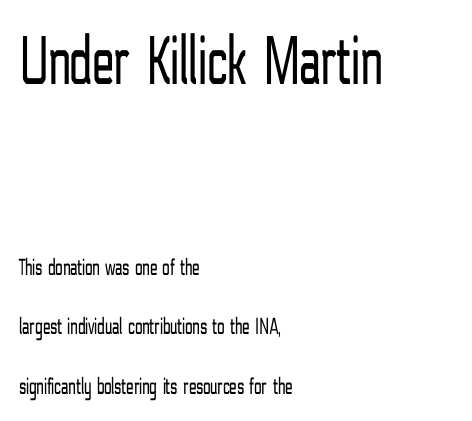
Q: Is the text bold? A: No.
Q: Is the text italic (slanted)? A: No, it is upright.
Q: Is the typeface a serif or a sans-serif typeface? A: Sans-serif.
Q: Is the text underlined? A: No.
Q: How is the paragraph aligned? A: Left-aligned.
Q: Is the spacing between letters normal or unusually wide? A: Normal.
Q: Is the spacing between lines tight, normal or loose? A: Loose.
Q: Which block of text is set in a larger size, the first (top) or the second (bottom)? A: The first (top) one.
Q: Width (condensed, normal, or wide)? A: Condensed.
Q: Stroke contrast? A: Low.
Q: x-height? A: Medium.
Q: Monospaced? A: No.
